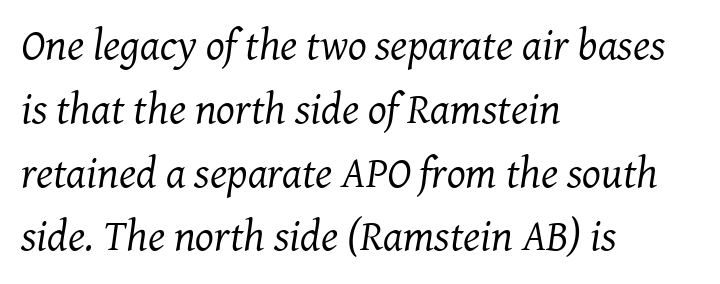
The image shows 44 px regular-weight serif type, italic (leaning right); set left-aligned, normal line spacing (1.45x), normal letter spacing, not underlined; medium stroke contrast and a medium x-height.
